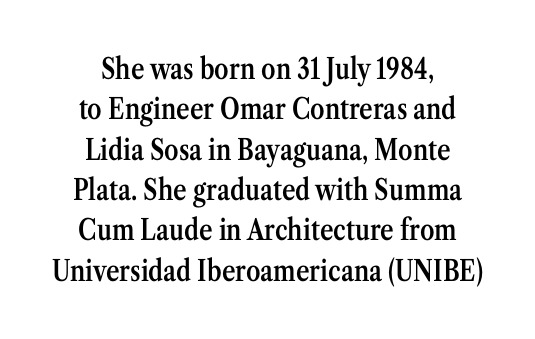
The image shows 29 px semibold, condensed serif type, upright; set centered, normal line spacing (1.39x), normal letter spacing, not underlined; medium stroke contrast and a medium x-height.
